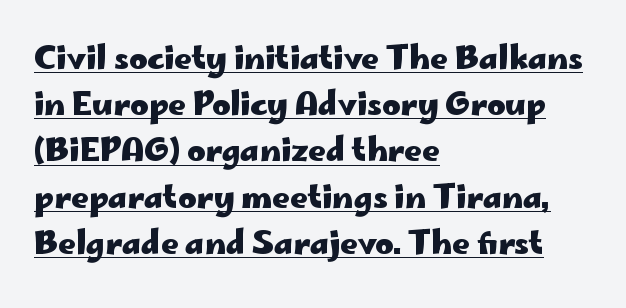
{"serif": "no", "italic": "no", "bold": "yes", "weight": "heavy", "width": "wide", "stroke_contrast": "low", "x_height": "small", "monospaced": "no", "underline": "yes", "align": "left", "line_spacing": "normal", "line_spacing_ratio": 1.49, "letter_spacing": "normal", "letter_spacing_em": 0.0, "glyph_px": 31}
